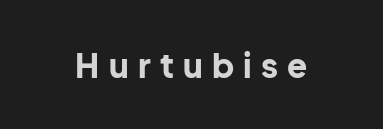
The image shows 33 px bold sans-serif type, upright; set unusually wide letter spacing (+0.28 em), not underlined; low stroke contrast and a medium x-height.
